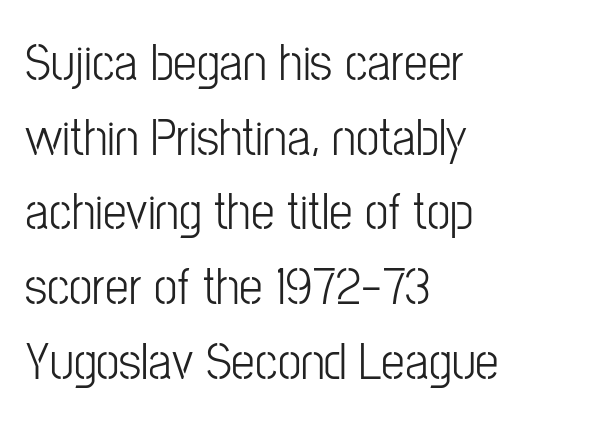
Q: Is the text bold? A: No.
Q: Is the text italic (slanted)? A: No, it is upright.
Q: Is the typeface a serif or a sans-serif typeface? A: Sans-serif.
Q: Is the text underlined? A: No.
Q: How is the paragraph aligned? A: Left-aligned.
Q: Is the spacing between letters normal or unusually wide? A: Normal.
Q: Is the spacing between lines tight, normal or loose? A: Normal.
Q: Width (condensed, normal, or wide)? A: Condensed.
Q: Stroke contrast? A: Low.
Q: x-height? A: Medium.
Q: Monospaced? A: No.
